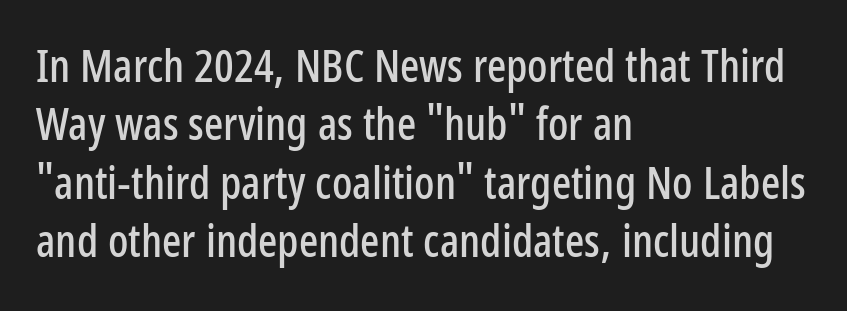
The image shows 45 px condensed sans-serif type, upright; set left-aligned, normal line spacing (1.3x), normal letter spacing, not underlined; low stroke contrast and a medium x-height.
